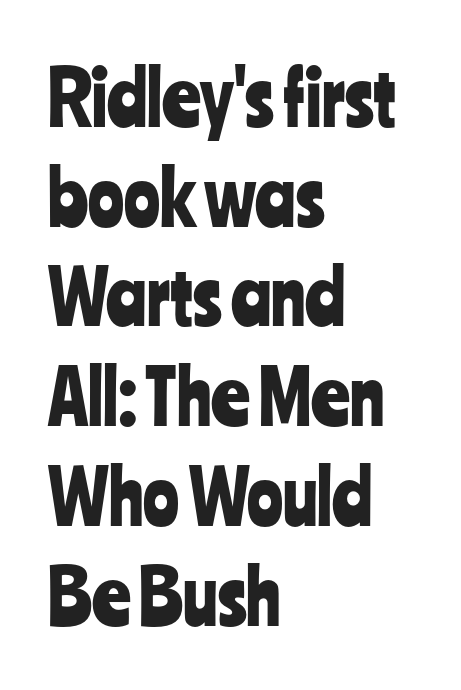
The image shows 75 px condensed sans-serif type, upright; set left-aligned, normal line spacing (1.33x), normal letter spacing, not underlined; low stroke contrast and a medium x-height.
